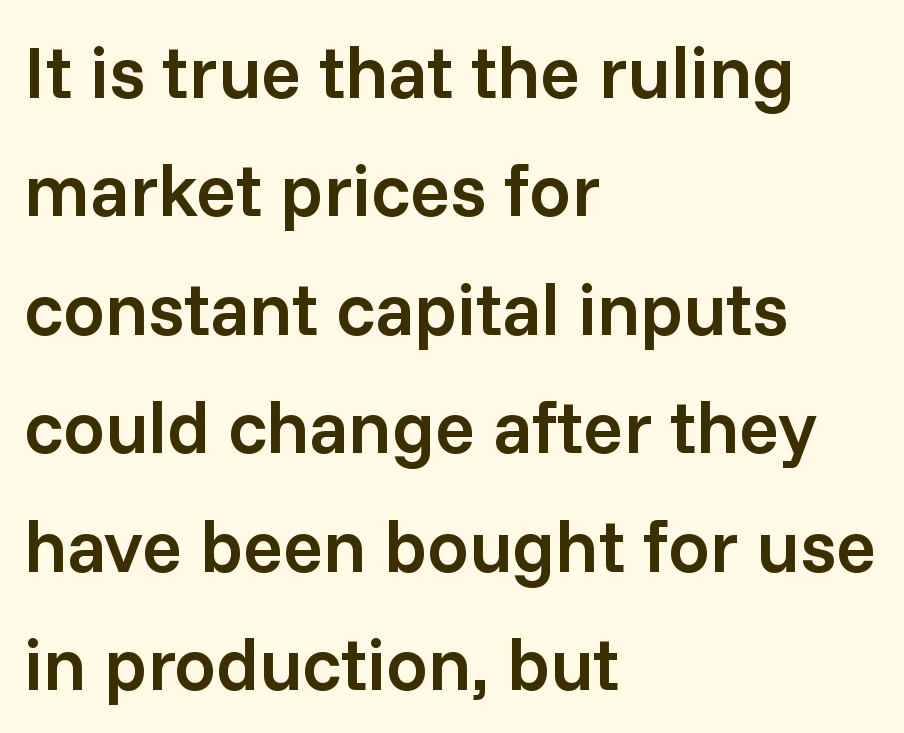
The image shows 74 px semibold sans-serif type, upright; set left-aligned, normal line spacing (1.6x), normal letter spacing, not underlined; low stroke contrast and a medium x-height.
